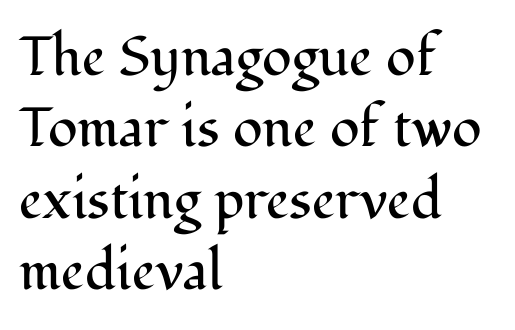
The image shows 55 px regular-weight serif type, upright; set left-aligned, normal line spacing (1.3x), normal letter spacing, not underlined; medium stroke contrast and a medium x-height.
